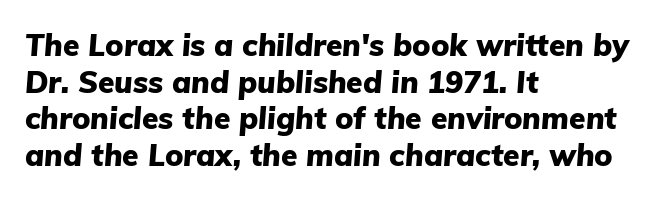
The image shows 30 px heavy type, italic (leaning right); set left-aligned, line spacing 1.22x, normal letter spacing, not underlined; low stroke contrast and a medium x-height.
